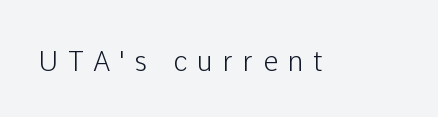
Q: Is the text italic (slanted)? A: No, it is upright.
Q: Is the text underlined? A: No.
Q: Is the spacing between letters normal or unusually wide? A: Unusually wide.
